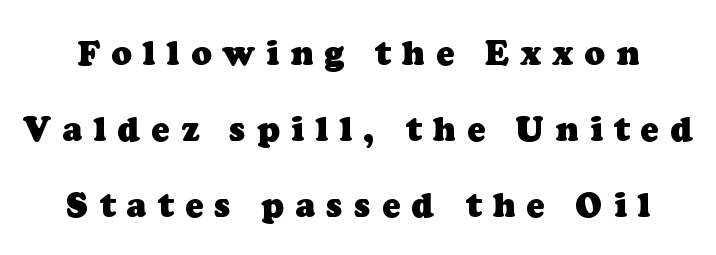
The image shows 34 px heavy serif type; set loose line spacing (2.24x), unusually wide letter spacing (+0.33 em), not underlined; low stroke contrast and a medium x-height.
